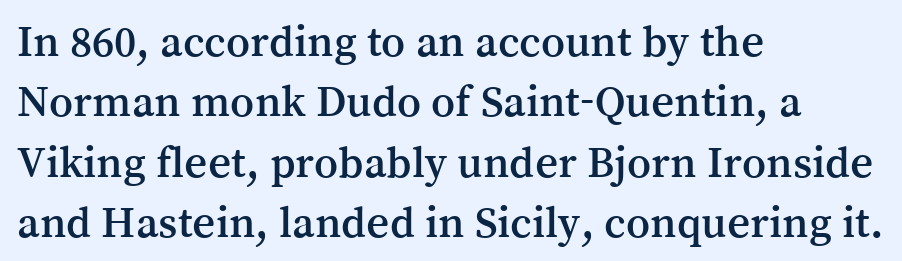
Q: Is the text italic (slanted)? A: No, it is upright.
Q: Is the typeface a serif or a sans-serif typeface? A: Serif.
Q: Is the text underlined? A: No.
Q: How is the paragraph aligned? A: Left-aligned.
Q: Is the spacing between letters normal or unusually wide? A: Normal.
Q: Is the spacing between lines tight, normal or loose? A: Normal.
Q: Width (condensed, normal, or wide)? A: Normal.
Q: Stroke contrast? A: Medium.
Q: x-height? A: Medium.
Q: Monospaced? A: No.
